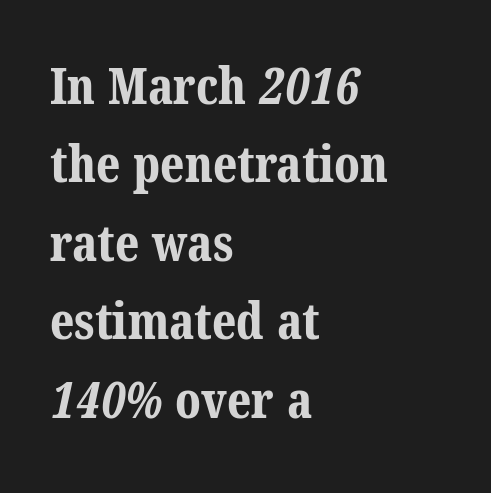
Which margin do the lines hug? The left one — the right edge is uneven. Note the varied advance widths — an 'i' is clearly narrower than an 'm'. This rendering employs a face with finishing strokes, i.e., a serif. Nobody drew a line under any word here.
